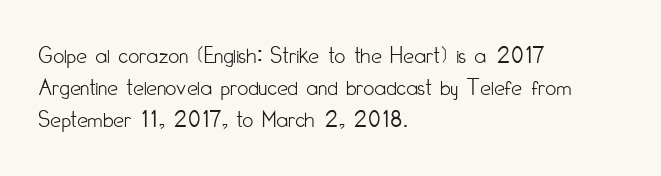
{"italic": "no", "bold": "no", "underline": "no", "align": "left", "line_spacing": "normal", "line_spacing_ratio": 1.33, "letter_spacing": "normal", "letter_spacing_em": 0.0, "glyph_px": 24}
